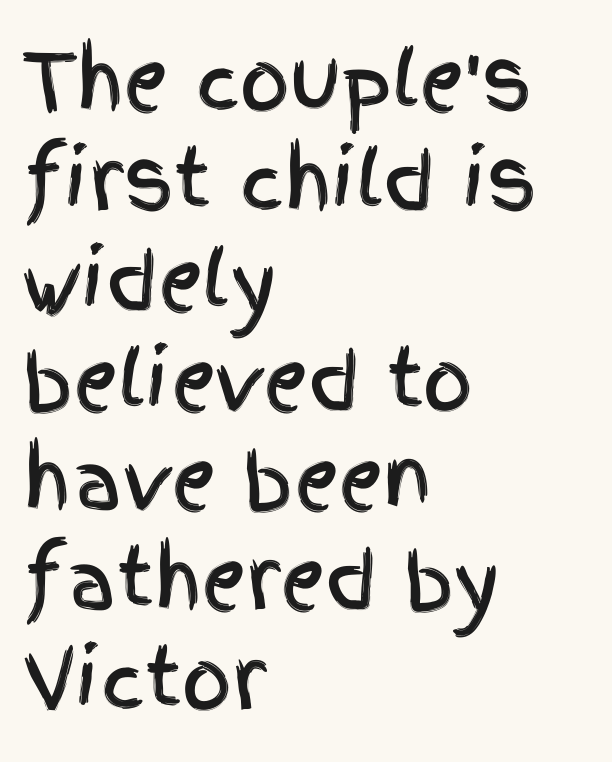
Q: Is the text italic (slanted)? A: No, it is upright.
Q: Is the typeface a serif or a sans-serif typeface? A: Sans-serif.
Q: Is the text underlined? A: No.
Q: How is the paragraph aligned? A: Left-aligned.
Q: Is the spacing between letters normal or unusually wide? A: Normal.
Q: Is the spacing between lines tight, normal or loose? A: Normal.
Q: Width (condensed, normal, or wide)? A: Condensed.
Q: x-height? A: Large.
Q: Monospaced? A: No.
